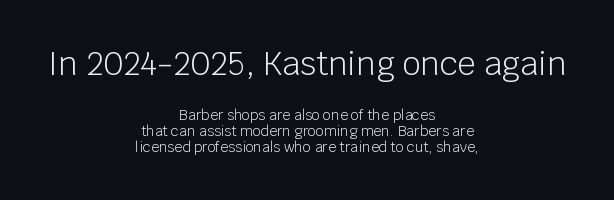
Letter spacing: default. The passage shown is typed in a proportional face where columns would drift. No italicization has been applied; the sample stays upright. Weight: not bold — regular or lighter. This rendering uses center alignment, leaving both contours irregular but symmetric.
